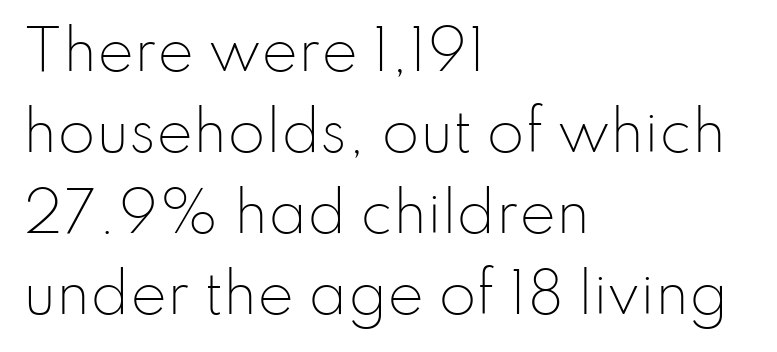
Glyph-to-glyph distance matches everyday printed text. Leftover space on each line is placed entirely after the last word. Check where the strokes stop: nothing finishes them off — pure sans. Spacing verdict: proportional, widths tailored to each character.
